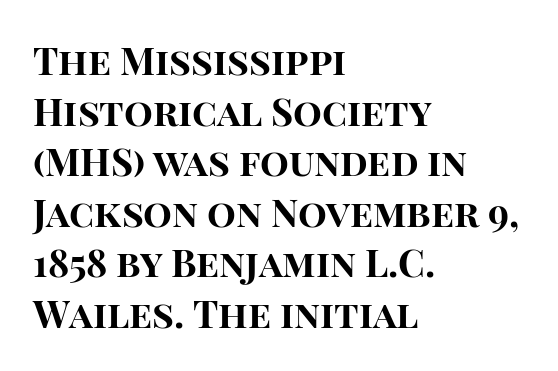
Q: Is the text bold? A: Yes.
Q: Is the text italic (slanted)? A: No, it is upright.
Q: Is the typeface a serif or a sans-serif typeface? A: Sans-serif.
Q: Is the text underlined? A: No.
Q: How is the paragraph aligned? A: Left-aligned.
Q: Is the spacing between letters normal or unusually wide? A: Normal.
Q: Is the spacing between lines tight, normal or loose? A: Normal.
Q: Width (condensed, normal, or wide)? A: Normal.
Q: Stroke contrast? A: High.
Q: x-height? A: Large.
Q: Monospaced? A: No.
